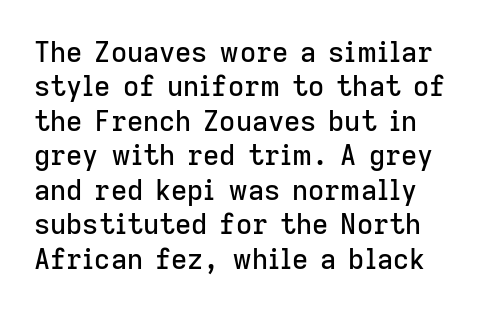
The image shows 28 px sans-serif type, upright; set line spacing 1.23x, normal letter spacing, not underlined; low stroke contrast and a medium x-height.
